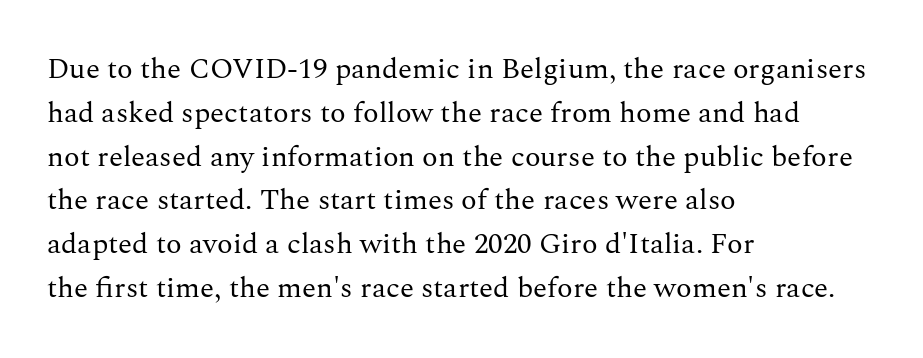
{"serif": "yes", "italic": "no", "bold": "no", "weight": "regular", "width": "normal", "stroke_contrast": "medium", "x_height": "medium", "monospaced": "no", "underline": "no", "align": "left", "line_spacing": "normal", "line_spacing_ratio": 1.51, "letter_spacing": "normal", "letter_spacing_em": 0.0, "glyph_px": 29}
